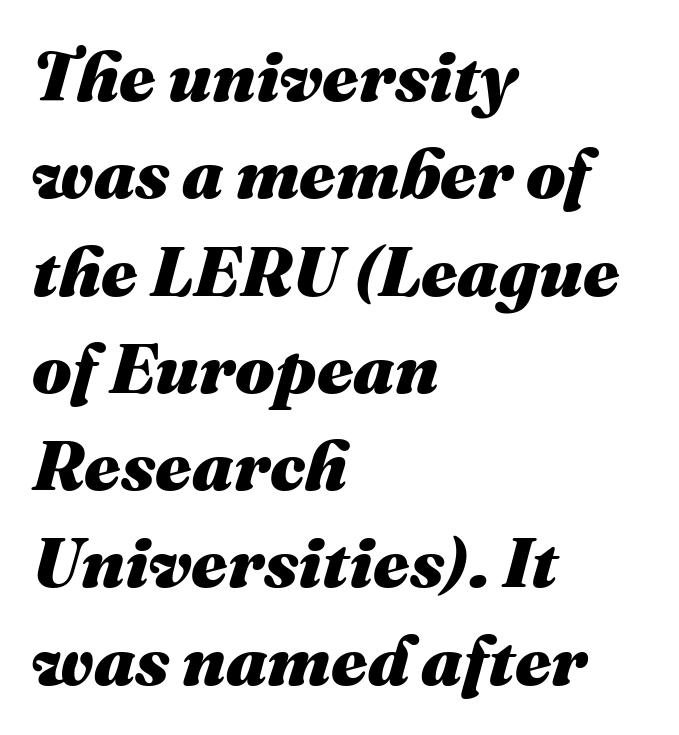
Q: Is the text bold? A: Yes.
Q: Is the text italic (slanted)? A: Yes, it leans right by about 16 degrees.
Q: Is the text underlined? A: No.
Q: How is the paragraph aligned? A: Left-aligned.
Q: Is the spacing between letters normal or unusually wide? A: Normal.
Q: Is the spacing between lines tight, normal or loose? A: Normal.
Q: Width (condensed, normal, or wide)? A: Normal.
Q: Stroke contrast? A: Medium.
Q: x-height? A: Medium.
Q: Monospaced? A: No.
